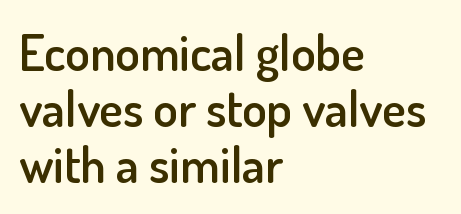
Q: Is the text bold? A: Semi-bold.
Q: Is the text italic (slanted)? A: No, it is upright.
Q: Is the typeface a serif or a sans-serif typeface? A: Sans-serif.
Q: Is the text underlined? A: No.
Q: How is the paragraph aligned? A: Left-aligned.
Q: Is the spacing between letters normal or unusually wide? A: Normal.
Q: Is the spacing between lines tight, normal or loose? A: Tight.
Q: Width (condensed, normal, or wide)? A: Normal.
Q: Stroke contrast? A: Low.
Q: x-height? A: Small.
Q: Monospaced? A: No.
